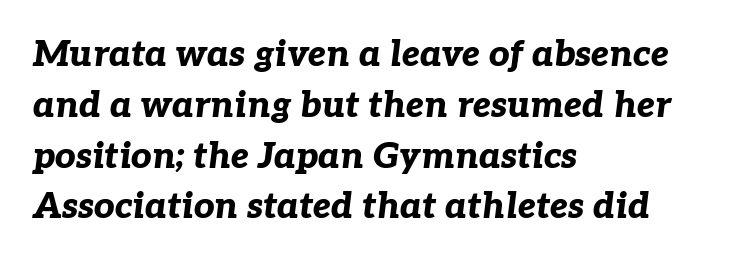
The image shows 36 px bold type, italic (leaning right); set left-aligned, normal line spacing (1.41x), normal letter spacing, not underlined; low stroke contrast and a medium x-height.
